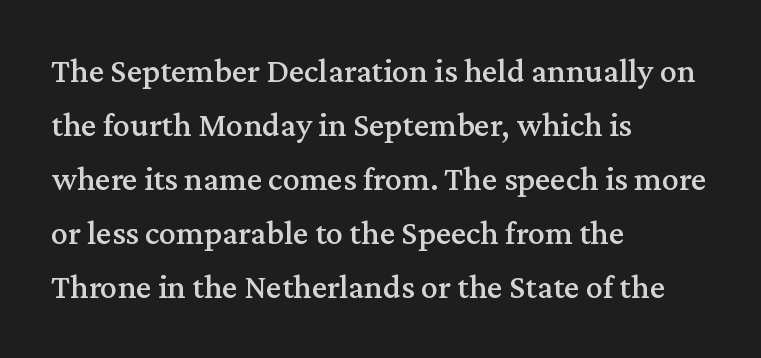
Do the characters align in a grid? No, the font is proportional. Characters follow at the spacing the type designer built in. The line-height multiplier appears to be the usual default. The type sits square on the baseline with zero lean.
